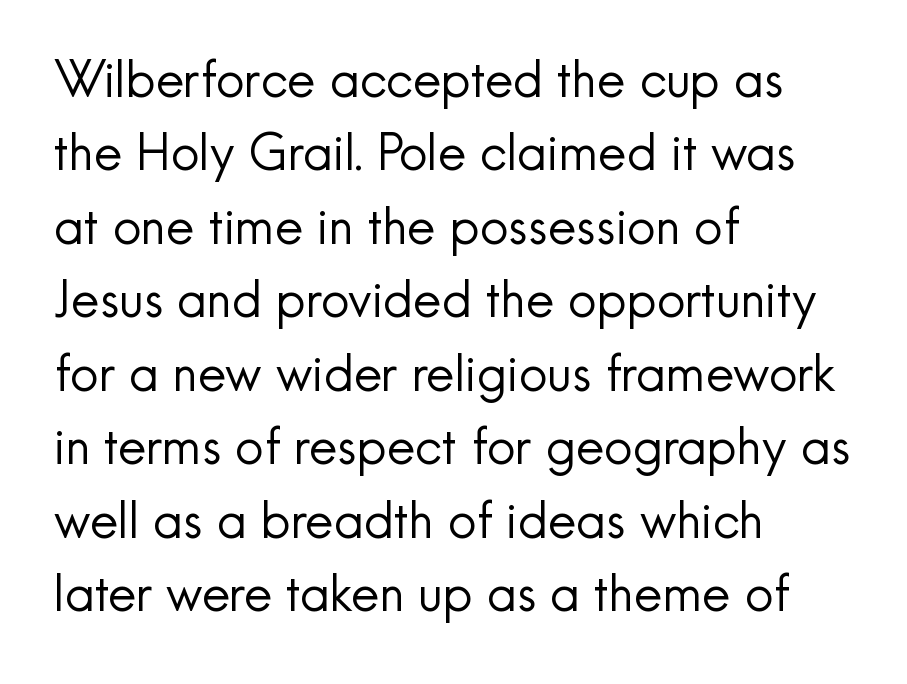
Q: Is the text bold? A: No.
Q: Is the text italic (slanted)? A: No, it is upright.
Q: Is the typeface a serif or a sans-serif typeface? A: Sans-serif.
Q: Is the text underlined? A: No.
Q: How is the paragraph aligned? A: Left-aligned.
Q: Is the spacing between letters normal or unusually wide? A: Normal.
Q: Is the spacing between lines tight, normal or loose? A: Normal.
Q: Width (condensed, normal, or wide)? A: Normal.
Q: x-height? A: Small.
Q: Monospaced? A: No.
